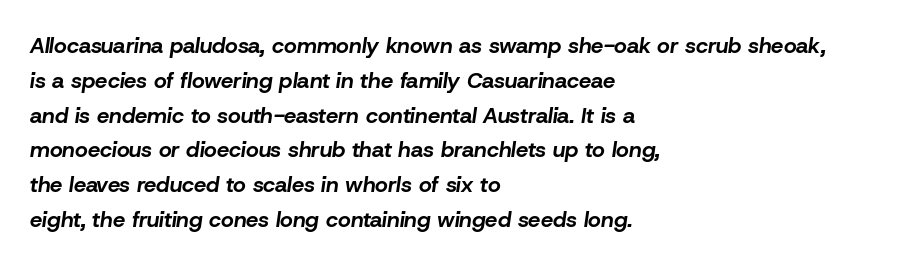
{"italic": "yes", "lean": "right", "slant_degrees": 8, "bold": "yes", "underline": "no", "align": "left", "line_spacing": "normal", "line_spacing_ratio": 1.58, "letter_spacing": "normal", "letter_spacing_em": 0.0, "glyph_px": 22}
